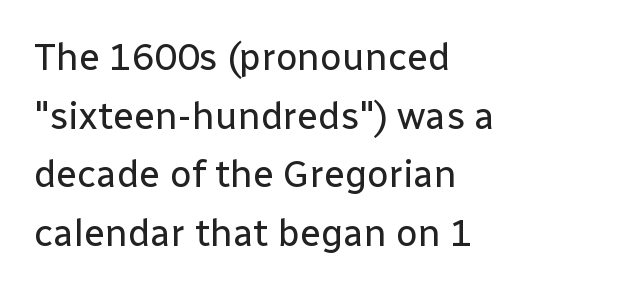
Q: Is the text bold? A: No.
Q: Is the text italic (slanted)? A: No, it is upright.
Q: Is the typeface a serif or a sans-serif typeface? A: Sans-serif.
Q: Is the text underlined? A: No.
Q: How is the paragraph aligned? A: Left-aligned.
Q: Is the spacing between letters normal or unusually wide? A: Normal.
Q: Is the spacing between lines tight, normal or loose? A: Normal.
Q: Width (condensed, normal, or wide)? A: Normal.
Q: Stroke contrast? A: Low.
Q: x-height? A: Medium.
Q: Monospaced? A: No.
